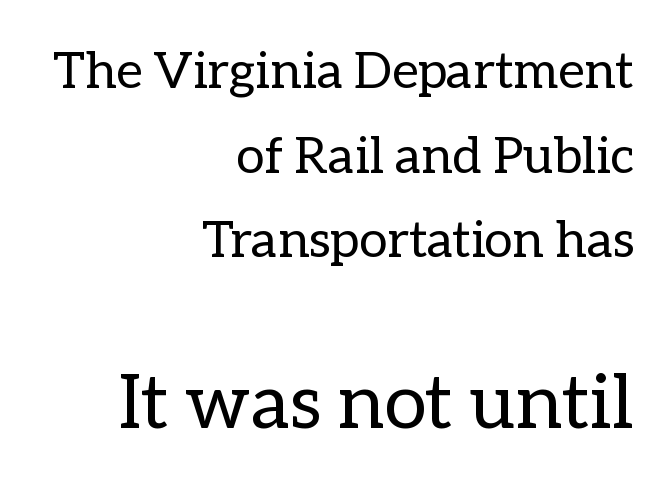
Q: Is the text bold? A: No.
Q: Is the text italic (slanted)? A: No, it is upright.
Q: Is the text underlined? A: No.
Q: How is the paragraph aligned? A: Right-aligned.
Q: Is the spacing between letters normal or unusually wide? A: Normal.
Q: Is the spacing between lines tight, normal or loose? A: Normal.
Q: Which block of text is set in a larger size, the first (top) or the second (bottom)? A: The second (bottom) one.
Q: Width (condensed, normal, or wide)? A: Normal.
Q: Stroke contrast? A: Low.
Q: x-height? A: Medium.
Q: Monospaced? A: No.
